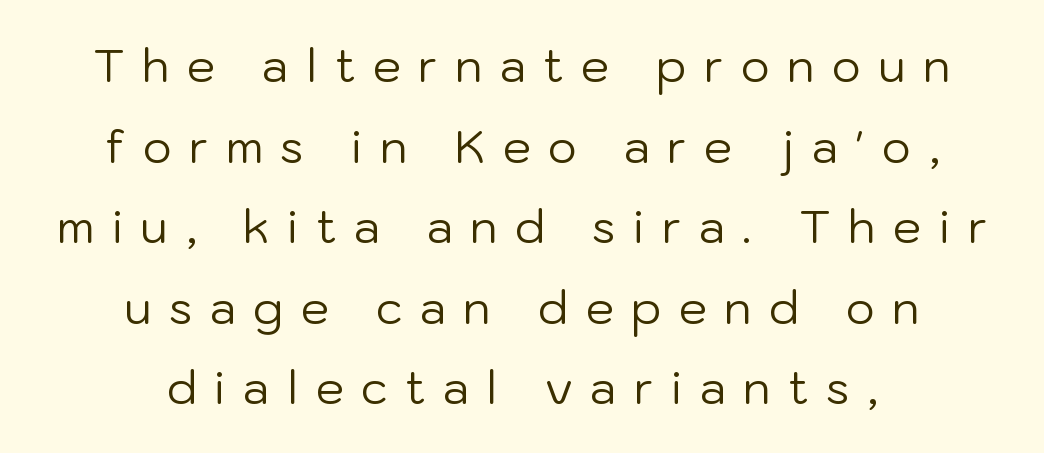
The typesetting does not lean heavy: it is not bold. The characters display no serif detailing; their extremities are plain. Honestly, the letter spacing is so wide it's the main thing you notice. Spacing verdict: proportional, widths tailored to each character. A student would call this center alignment; a typographer would say set centered.
